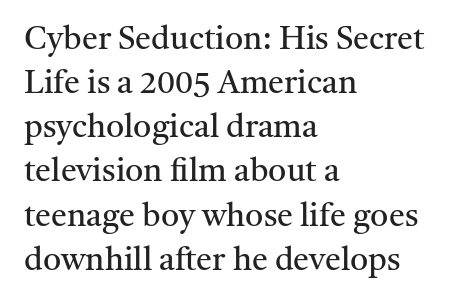
Descenders are the only things crossing below the line. No italicization has been applied; the sample stays upright. The lines sit at an ordinary, default distance from one another. The setting favours the left margin, as ordinary paragraphs usually do. This rendering employs a face with finishing strokes, i.e., a serif. Students, note that the glyphs here touch the page at normal intervals.
